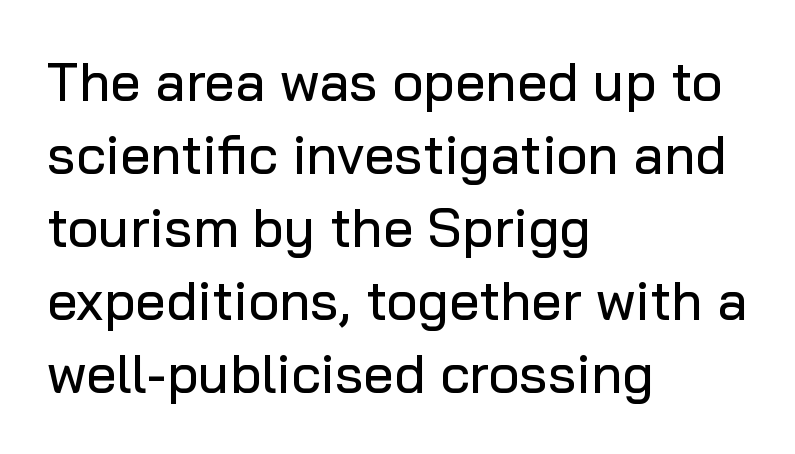
Q: Is the text italic (slanted)? A: No, it is upright.
Q: Is the typeface a serif or a sans-serif typeface? A: Sans-serif.
Q: Is the text underlined? A: No.
Q: How is the paragraph aligned? A: Left-aligned.
Q: Is the spacing between letters normal or unusually wide? A: Normal.
Q: Is the spacing between lines tight, normal or loose? A: Normal.
Q: Width (condensed, normal, or wide)? A: Normal.
Q: Stroke contrast? A: Low.
Q: x-height? A: Medium.
Q: Monospaced? A: No.
